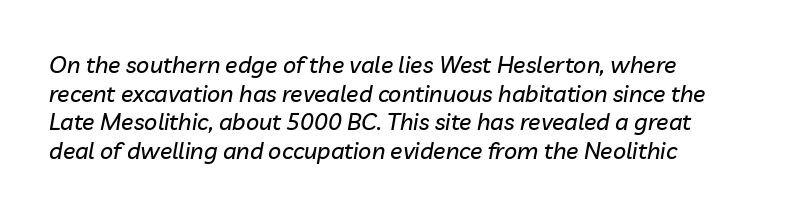
Has an underline been added? It has not. The horizontal fit of the characters is conventional and even. The letters are slanted; this is an italic face.
